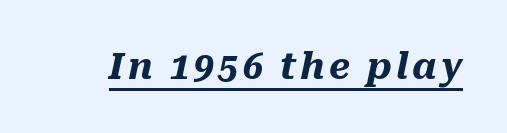
{"italic": "yes", "lean": "right", "slant_degrees": 10, "bold": "yes", "weight": "heavy", "width": "normal", "stroke_contrast": "medium", "x_height": "medium", "monospaced": "no", "underline": "yes", "glyph_px": 36}
